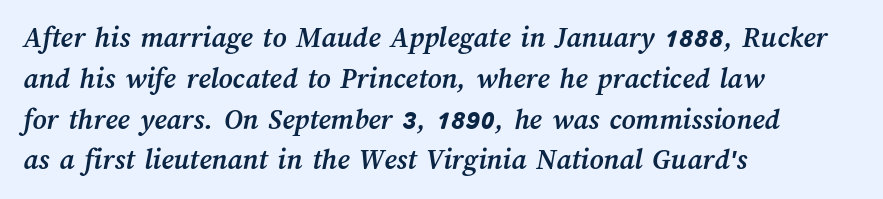
Q: Is the text bold? A: Yes.
Q: Is the text underlined? A: No.
Q: How is the paragraph aligned? A: Left-aligned.
Q: Is the spacing between letters normal or unusually wide? A: Normal.
Q: Is the spacing between lines tight, normal or loose? A: Normal.
Q: Width (condensed, normal, or wide)? A: Normal.
Q: Stroke contrast? A: Medium.
Q: x-height? A: Medium.
Q: Monospaced? A: No.
